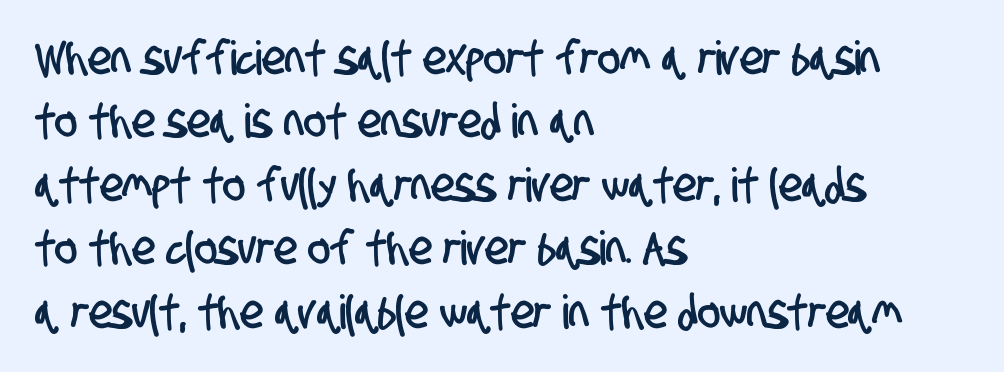
{"serif": "no", "width": "condensed", "stroke_contrast": "low", "x_height": "large", "monospaced": "no", "underline": "no", "align": "left", "line_spacing": "normal", "line_spacing_ratio": 1.35, "letter_spacing": "normal", "letter_spacing_em": 0.0, "glyph_px": 47}
